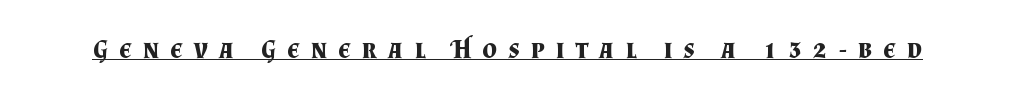
{"italic": "no", "bold": "yes", "underline": "yes", "letter_spacing": "wide", "letter_spacing_em": 0.43, "glyph_px": 26}
